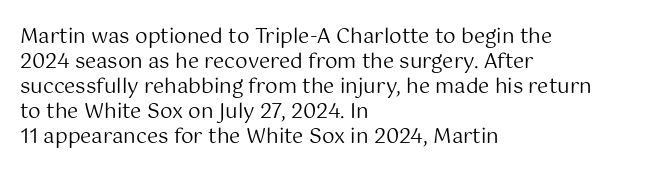
Q: Is the text bold? A: No.
Q: Is the text italic (slanted)? A: No, it is upright.
Q: Is the text underlined? A: No.
Q: How is the paragraph aligned? A: Left-aligned.
Q: Is the spacing between letters normal or unusually wide? A: Normal.
Q: Is the spacing between lines tight, normal or loose? A: Normal.
